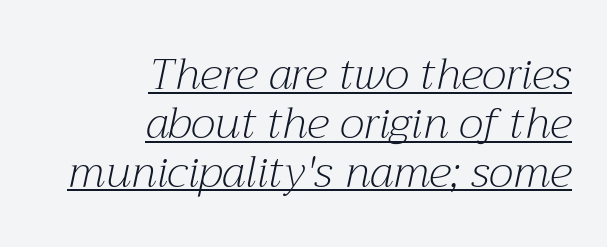
Q: Is the text bold? A: No.
Q: Is the text italic (slanted)? A: Yes, it leans right by about 12 degrees.
Q: Is the typeface a serif or a sans-serif typeface? A: Serif.
Q: Is the text underlined? A: Yes.
Q: How is the paragraph aligned? A: Right-aligned.
Q: Is the spacing between letters normal or unusually wide? A: Normal.
Q: Is the spacing between lines tight, normal or loose? A: Tight.
Q: Width (condensed, normal, or wide)? A: Normal.
Q: Stroke contrast? A: Medium.
Q: x-height? A: Medium.
Q: Monospaced? A: No.
